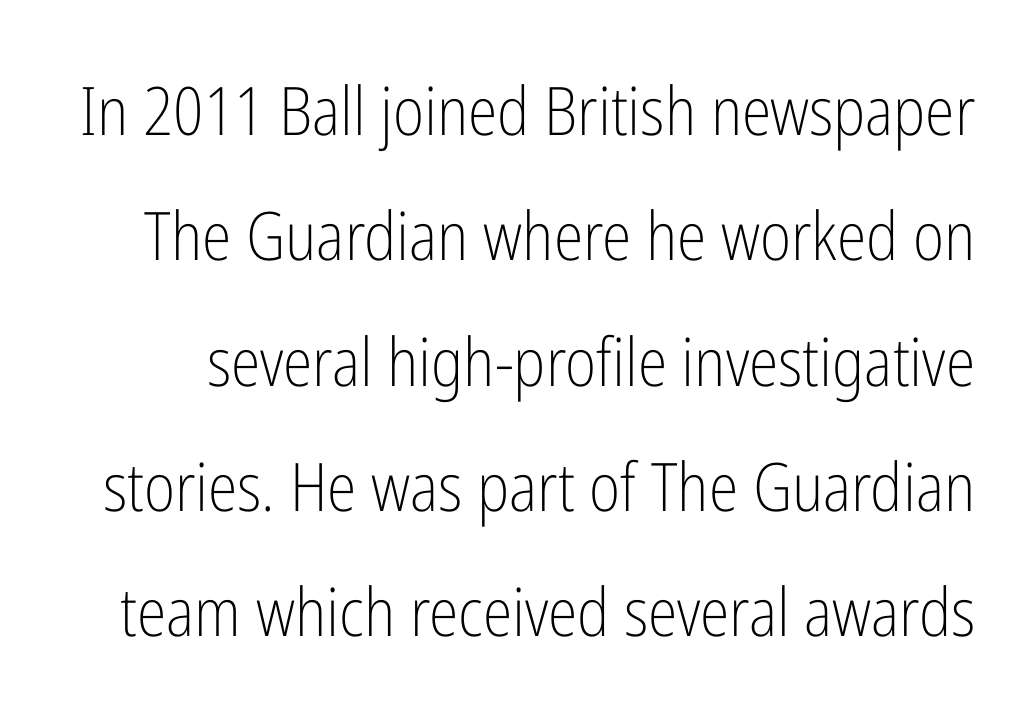
The image shows 67 px light, condensed sans-serif type, upright; set line spacing 1.87x, normal letter spacing, not underlined; low stroke contrast and a medium x-height.
